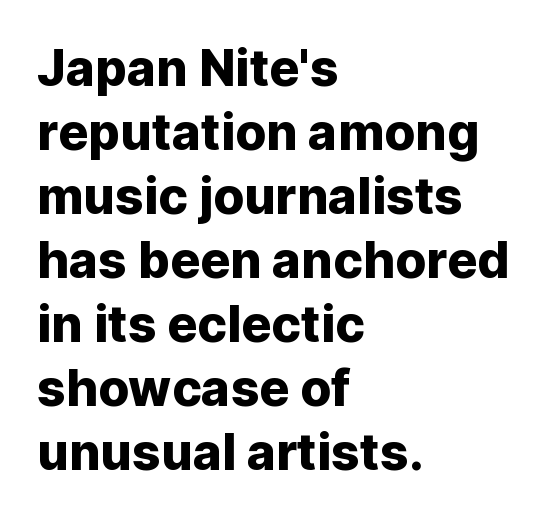
Q: Is the text italic (slanted)? A: No, it is upright.
Q: Is the typeface a serif or a sans-serif typeface? A: Sans-serif.
Q: Is the text underlined? A: No.
Q: How is the paragraph aligned? A: Left-aligned.
Q: Is the spacing between letters normal or unusually wide? A: Normal.
Q: Is the spacing between lines tight, normal or loose? A: Normal.
Q: Width (condensed, normal, or wide)? A: Normal.
Q: Stroke contrast? A: Low.
Q: x-height? A: Medium.
Q: Monospaced? A: No.
